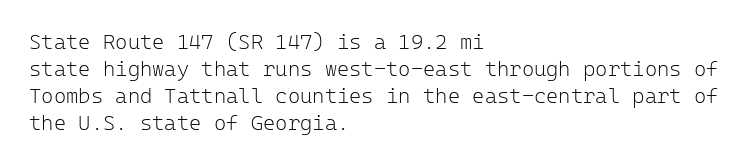
The image shows 21 px text type, upright; set left-aligned, normal line spacing (1.29x), normal letter spacing, not underlined.
